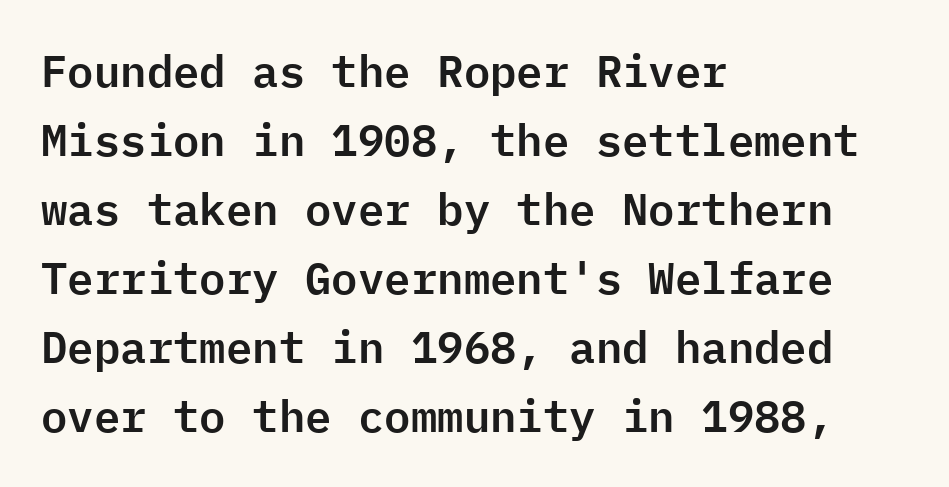
Q: Is the text italic (slanted)? A: No, it is upright.
Q: Is the typeface a serif or a sans-serif typeface? A: Sans-serif.
Q: Is the text underlined? A: No.
Q: How is the paragraph aligned? A: Left-aligned.
Q: Is the spacing between letters normal or unusually wide? A: Normal.
Q: Is the spacing between lines tight, normal or loose? A: Normal.
Q: Width (condensed, normal, or wide)? A: Normal.
Q: Stroke contrast? A: Low.
Q: x-height? A: Medium.
Q: Monospaced? A: Yes.
